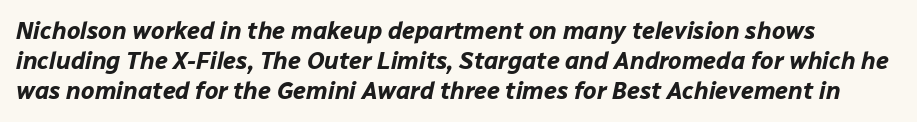
The image shows 24 px bold type, italic (leaning right); set normal line spacing (1.25x), normal letter spacing, not underlined.
